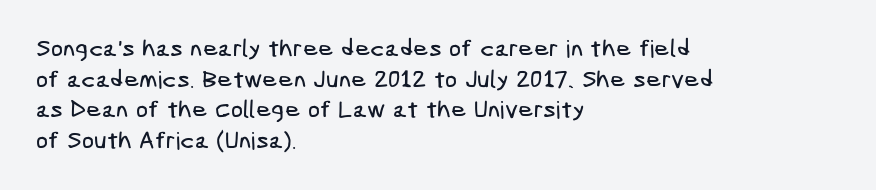
{"underline": "no", "align": "left", "line_spacing": "normal", "line_spacing_ratio": 1.28, "letter_spacing": "normal", "letter_spacing_em": 0.0, "glyph_px": 24}
